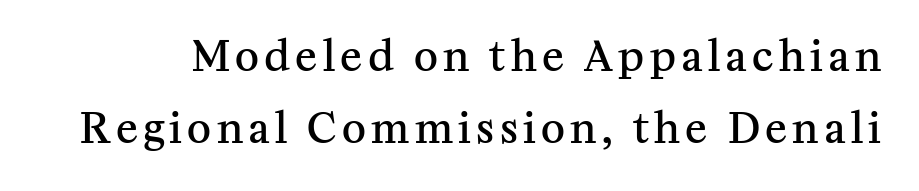
The image shows 41 px semibold serif type, upright; set line spacing 1.76x, not underlined; medium stroke contrast and a medium x-height.
